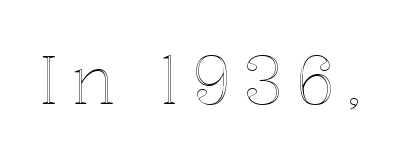
{"italic": "no", "width": "normal", "x_height": "medium", "monospaced": "no", "underline": "no", "glyph_px": 67}
